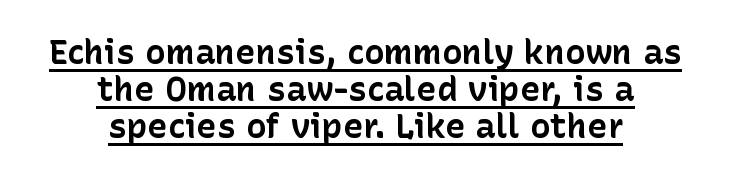
{"serif": "no", "italic": "no", "bold": "yes", "weight": "bold", "width": "normal", "stroke_contrast": "low", "x_height": "medium", "monospaced": "no", "underline": "yes", "align": "center", "line_spacing": "tight", "line_spacing_ratio": 1.09, "letter_spacing": "normal", "letter_spacing_em": 0.0, "glyph_px": 34}
